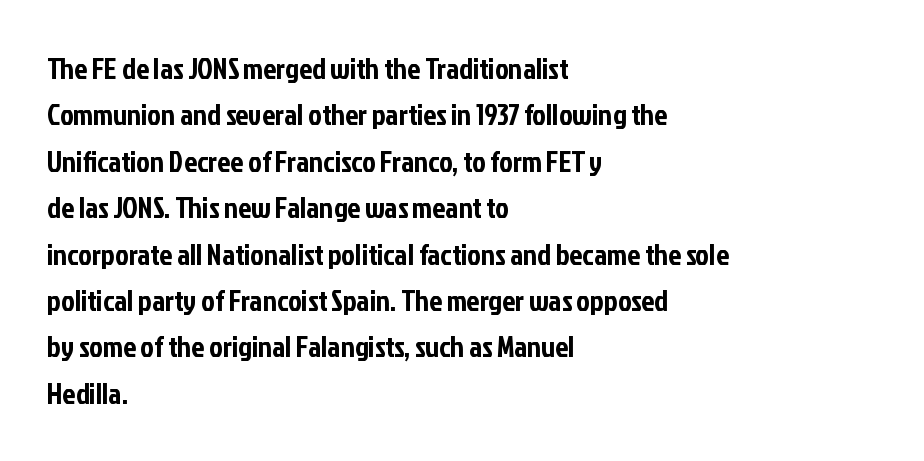
Q: Is the text italic (slanted)? A: No, it is upright.
Q: Is the typeface a serif or a sans-serif typeface? A: Sans-serif.
Q: Is the text underlined? A: No.
Q: How is the paragraph aligned? A: Left-aligned.
Q: Is the spacing between letters normal or unusually wide? A: Normal.
Q: Is the spacing between lines tight, normal or loose? A: Normal.
Q: Width (condensed, normal, or wide)? A: Condensed.
Q: Stroke contrast? A: Low.
Q: x-height? A: Medium.
Q: Monospaced? A: No.
